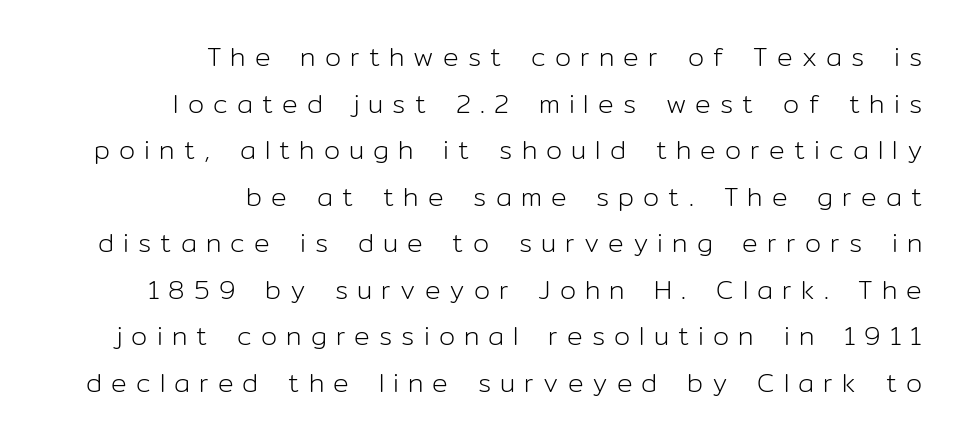
Counters stay open thanks to moderate or lighter strokes. Bare-footed words on every line. Each word looks stretched out because of the extra space between its letters. No italicization has been applied; the sample stays upright. This rendering uses right alignment, leaving the left contour irregular.
